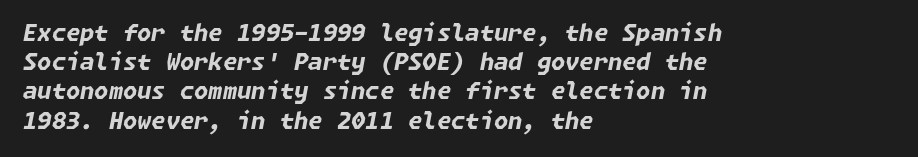
Spacing between characters is what you'd get straight out of the box. Normally led — the rows are evenly, conventionally spaced. Does the copy run flush right? No — it runs flush left. The typesetting leans heavy: a genuine bold. The foot of each line stays bare and open. The passage shown leans; its letterforms are oblique.
